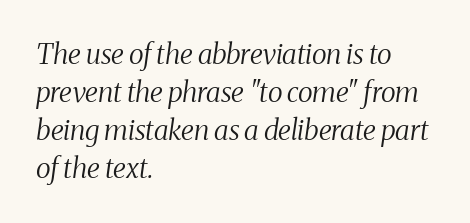
The image shows 28 px regular-weight, condensed serif type, italic (leaning right); set left-aligned, normal line spacing (1.36x), normal letter spacing, not underlined; medium stroke contrast and a medium x-height.
